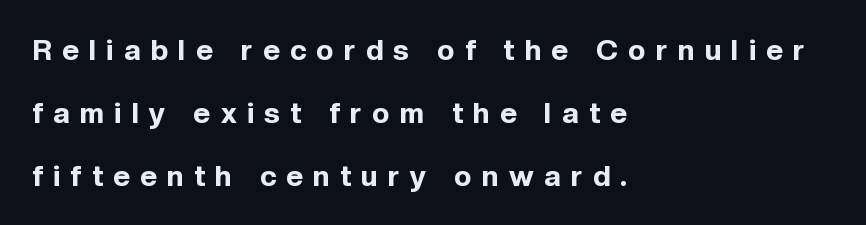
The image shows 29 px bold sans-serif type, upright; set left-aligned, loose line spacing (2.17x), unusually wide letter spacing (+0.36 em), not underlined; a medium x-height.
